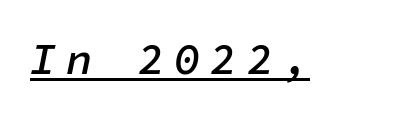
Q: Is the text bold? A: Semi-bold.
Q: Is the text italic (slanted)? A: Yes, it leans right by about 11 degrees.
Q: Is the text underlined? A: Yes.
Q: Is the spacing between letters normal or unusually wide? A: Unusually wide.
Q: Width (condensed, normal, or wide)? A: Normal.
Q: Stroke contrast? A: Low.
Q: x-height? A: Medium.
Q: Monospaced? A: Yes.
